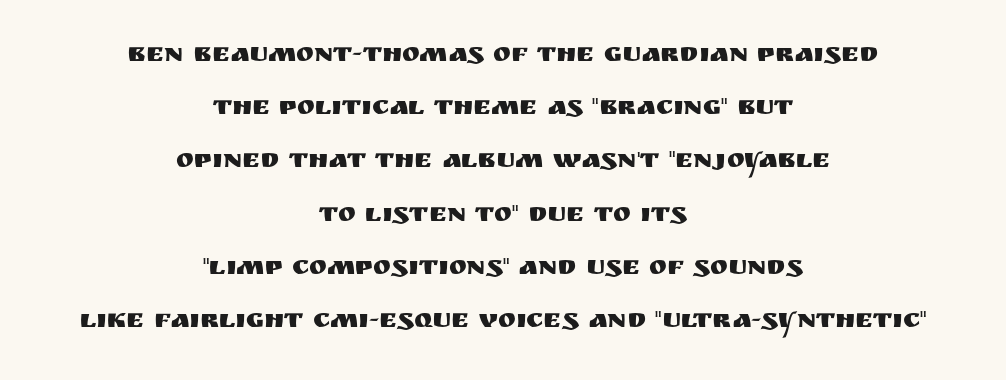
These lines are centered, leaving both edges ragged. This sample uses plain, unmodified letter spacing. Glance below the letters and you will spot only blank space. Vertically, the passage feels expansive, rows floating well apart.
